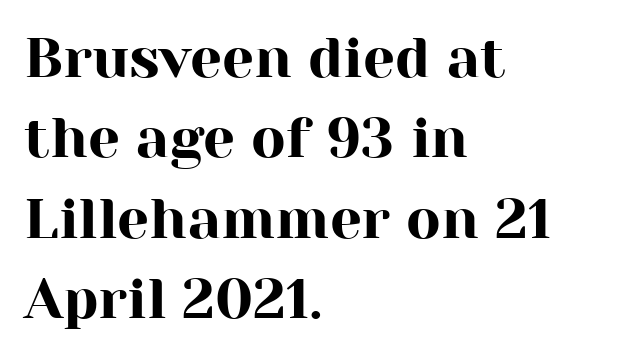
{"serif": "yes", "italic": "no", "width": "normal", "stroke_contrast": "high", "x_height": "medium", "monospaced": "no", "underline": "no", "align": "left", "line_spacing": "normal", "line_spacing_ratio": 1.41, "letter_spacing": "normal", "letter_spacing_em": 0.0, "glyph_px": 57}
